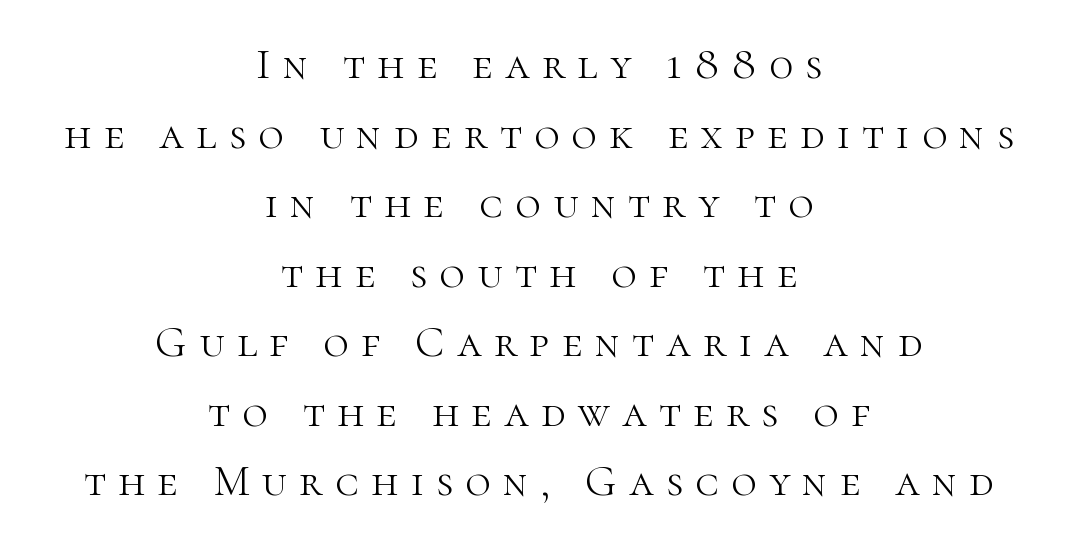
The image shows 44 px light serif type, upright; set centered, normal line spacing (1.58x), unusually wide letter spacing (+0.28 em), not underlined; high stroke contrast and a medium x-height.
